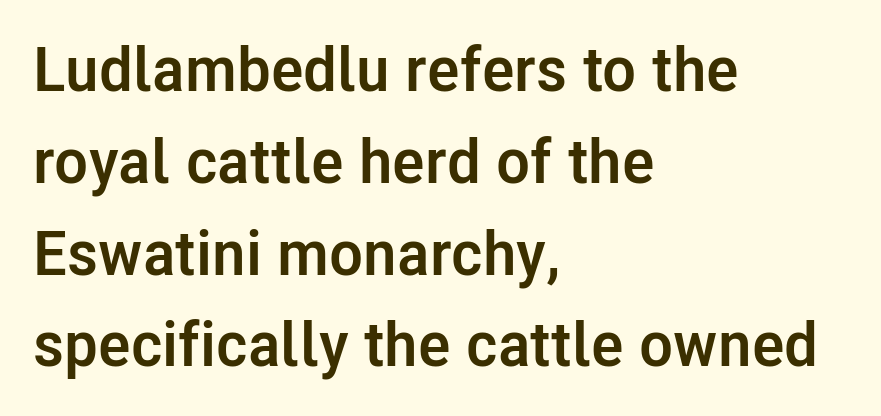
Caption: multi-line text, flush left, ragged right. Descender tails drop into unmarked territory. Evenly set lines give the paragraph a standard silhouette. This sample uses a sans-serif face. Posture: upright roman.
